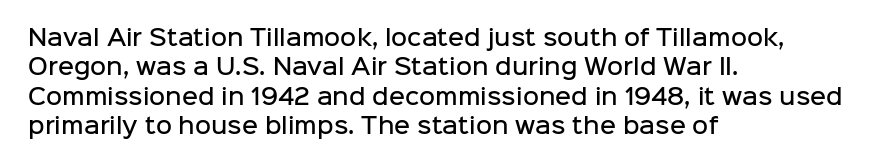
Q: Is the text bold? A: Semi-bold.
Q: Is the text italic (slanted)? A: No, it is upright.
Q: Is the text underlined? A: No.
Q: How is the paragraph aligned? A: Left-aligned.
Q: Is the spacing between letters normal or unusually wide? A: Normal.
Q: Is the spacing between lines tight, normal or loose? A: Normal.
